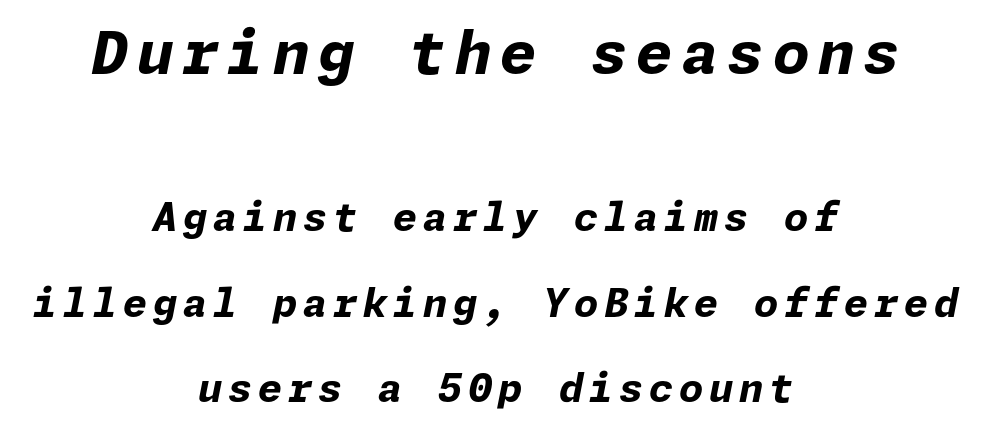
{"italic": "yes", "lean": "right", "slant_degrees": 11, "bold": "yes", "weight": "bold", "width": "normal", "stroke_contrast": "low", "x_height": "medium", "underline": "no", "align": "center", "line_spacing": "loose", "line_spacing_ratio": 2.19, "larger_block": "first", "size_ratio": 1.51, "glyph_px": 59}
